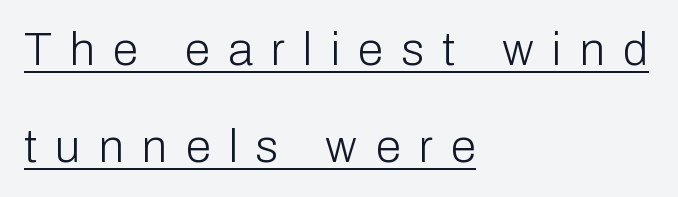
This block would shrink considerably if given ordinary leading; it's expanded now. Beneath each row of characters lies a ruled line. These lines are rendered in a variable-pitch font. The font's upright variant was chosen for this text.
